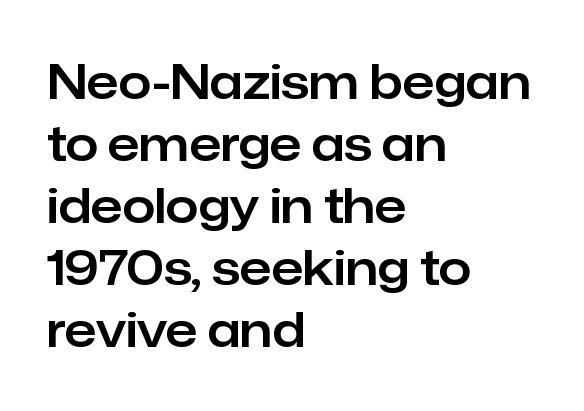
Q: Is the text italic (slanted)? A: No, it is upright.
Q: Is the typeface a serif or a sans-serif typeface? A: Sans-serif.
Q: Is the text underlined? A: No.
Q: How is the paragraph aligned? A: Left-aligned.
Q: Is the spacing between letters normal or unusually wide? A: Normal.
Q: Is the spacing between lines tight, normal or loose? A: Normal.
Q: Width (condensed, normal, or wide)? A: Normal.
Q: Stroke contrast? A: Low.
Q: x-height? A: Medium.
Q: Monospaced? A: No.
